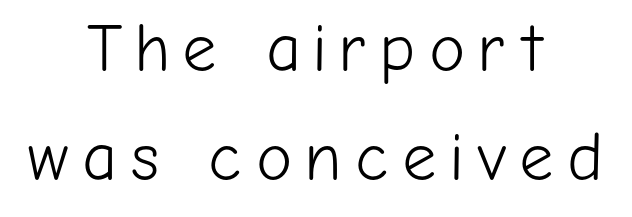
Q: Is the text bold? A: No.
Q: Is the text italic (slanted)? A: No, it is upright.
Q: Is the typeface a serif or a sans-serif typeface? A: Sans-serif.
Q: Is the text underlined? A: No.
Q: How is the paragraph aligned? A: Centered.
Q: Is the spacing between lines tight, normal or loose? A: Normal.
Q: Width (condensed, normal, or wide)? A: Normal.
Q: Stroke contrast? A: Low.
Q: x-height? A: Medium.
Q: Monospaced? A: No.
